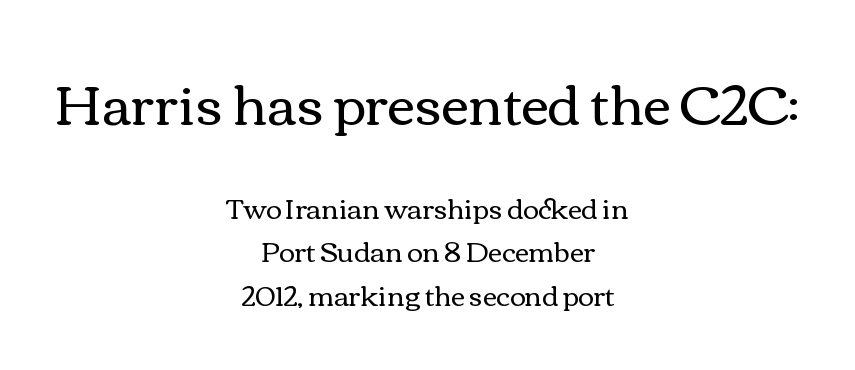
There is no visible air inserted between adjacent glyphs. These lines are rendered in a variable-pitch font. This rendering features lettering with no underline. Tall strokes in this sample are plumb rather than angled. The vertical gap from one line to the next is medium. Larger block? The one above; the one below is distinctly smaller.
